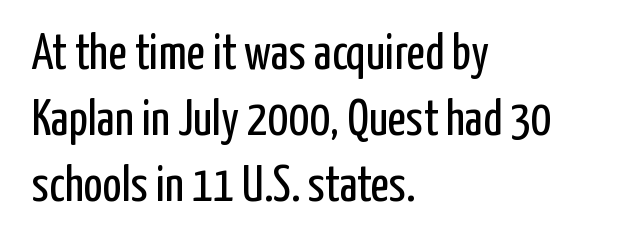
The image shows 50 px regular-weight, condensed sans-serif type, upright; set left-aligned, normal line spacing (1.32x), normal letter spacing, not underlined; low stroke contrast and a medium x-height.
